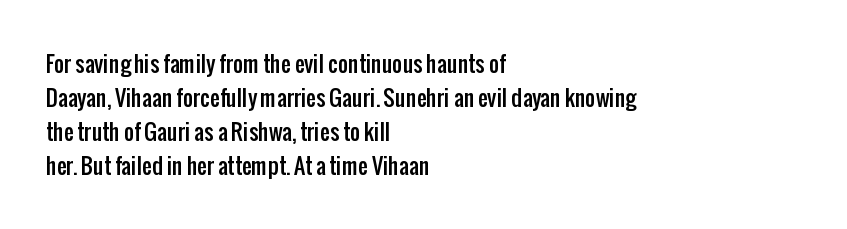
The image shows 22 px text type, upright; set left-aligned, normal line spacing (1.55x), normal letter spacing, not underlined.
